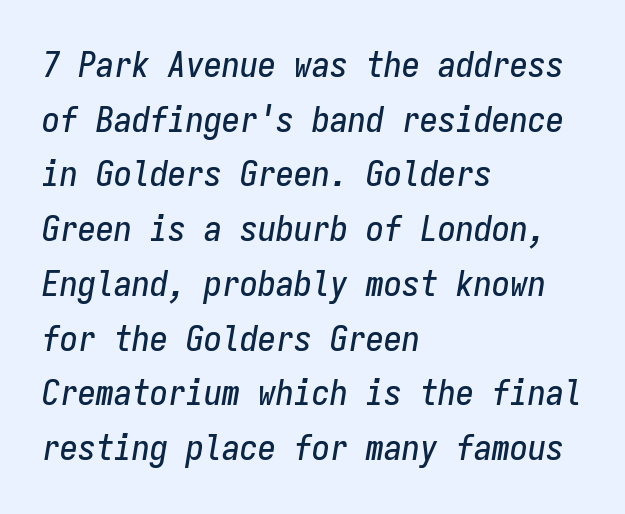
{"italic": "yes", "lean": "right", "slant_degrees": 9, "width": "condensed", "stroke_contrast": "low", "x_height": "medium", "monospaced": "yes", "underline": "no", "align": "left", "line_spacing": "normal", "line_spacing_ratio": 1.52, "letter_spacing": "normal", "letter_spacing_em": 0.0, "glyph_px": 36}
